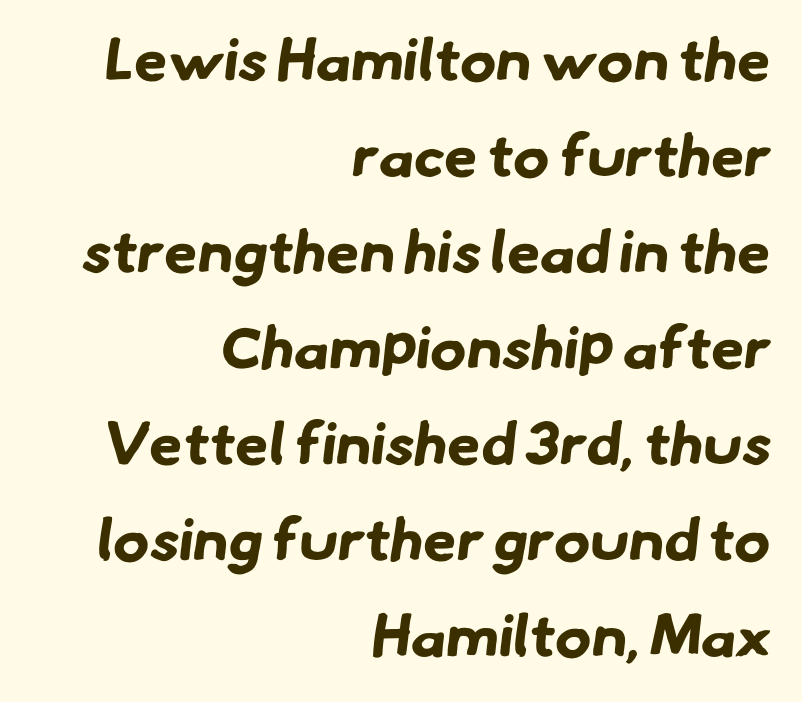
{"serif": "no", "bold": "yes", "weight": "bold", "width": "normal", "stroke_contrast": "low", "x_height": "small", "monospaced": "no", "underline": "no", "align": "right", "line_spacing": "normal", "line_spacing_ratio": 1.6, "letter_spacing": "normal", "letter_spacing_em": 0.0, "glyph_px": 60}
